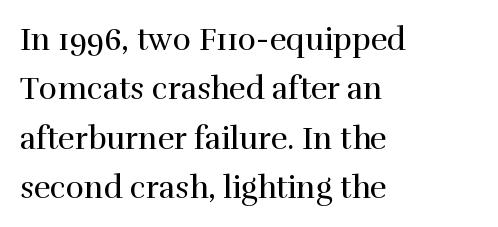
The leading is moderate, giving the passage an even texture. This sample uses a serif face. Where is the straight margin? On the left. No letter is thick-stroked: the sample isn't bold. Quick note: underline off.
